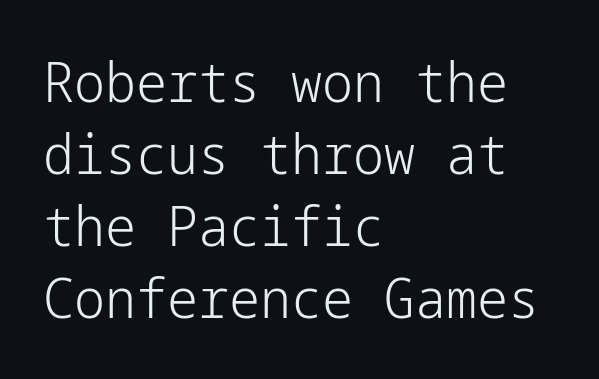
{"serif": "no", "italic": "no", "bold": "no", "weight": "light", "width": "normal", "stroke_contrast": "low", "x_height": "medium", "underline": "no", "align": "left", "line_spacing": "normal", "line_spacing_ratio": 1.31, "letter_spacing": "normal", "letter_spacing_em": 0.0, "glyph_px": 55}
